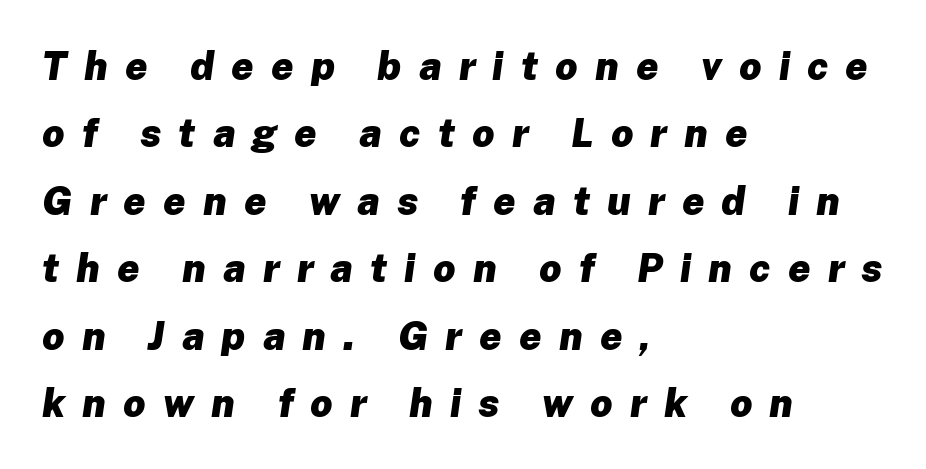
Is the type slanted? Yes — the strokes lean at a clear angle. The type is letterspaced generously, with wide tracking. Summary of weight: heavy, a full bold. Spacing verdict: proportional, widths tailored to each character. Short and long lines alike share a common starting point at left.
